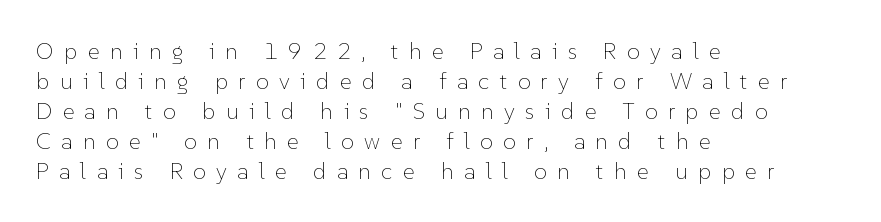
The image shows 23 px text type, upright; set left-aligned, normal line spacing (1.3x), unusually wide letter spacing (+0.45 em), not underlined.
